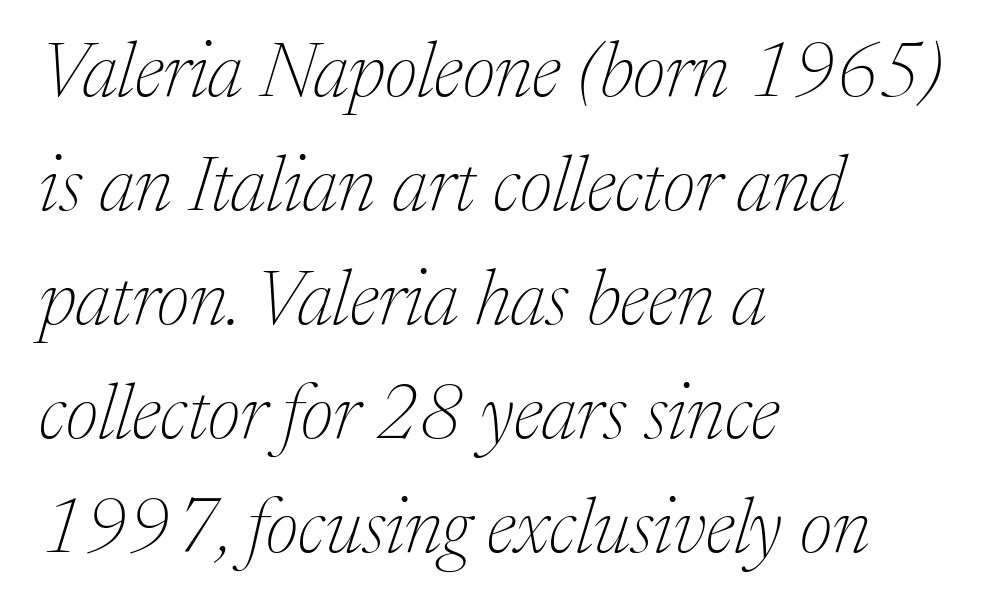
{"serif": "yes", "italic": "yes", "lean": "right", "slant_degrees": 17, "bold": "no", "weight": "thin", "width": "normal", "stroke_contrast": "medium", "x_height": "medium", "monospaced": "no", "underline": "no", "align": "left", "line_spacing": "normal", "line_spacing_ratio": 1.48, "letter_spacing": "normal", "letter_spacing_em": 0.0, "glyph_px": 77}
